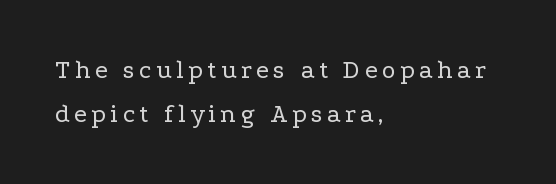
Nope, not italic — everything's standing straight. Layout note: lines flush left. Nobody drew a line under any word here. Evenly set lines give the paragraph a standard silhouette.
